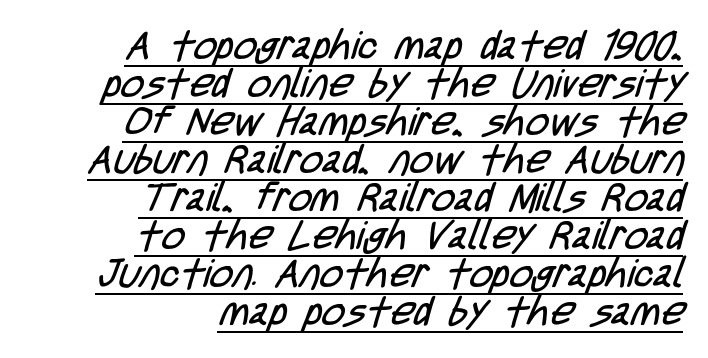
The image shows 40 px regular-weight, condensed sans-serif type; set right-aligned, tight line spacing (0.95x), normal letter spacing, underlined; low stroke contrast and a large x-height.
